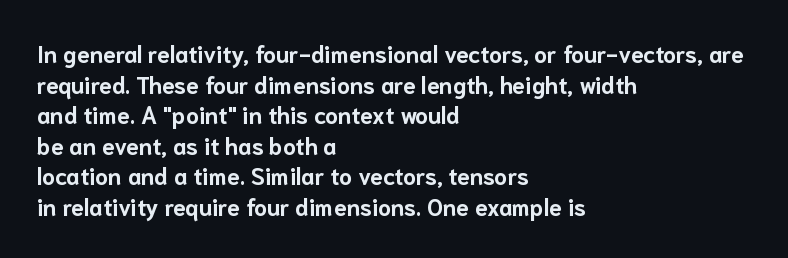
{"italic": "no", "bold": "yes", "underline": "no", "align": "left", "line_spacing": "normal", "line_spacing_ratio": 1.33, "letter_spacing": "normal", "letter_spacing_em": 0.0, "glyph_px": 23}
